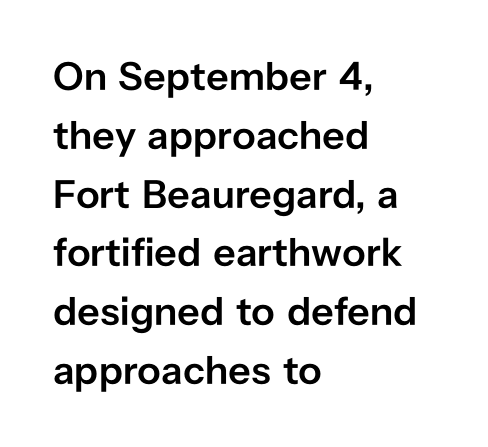
Unlike italic type, these characters show no tilt at all. The characters look somewhat weighty, a semibold short of true bold. Notice how descenders clear the ascenders below comfortably — that's standard leading. Each letter keeps its own natural width here, so spacing adapts to shape. The letters sit at their default tracking, neither squeezed nor spread.
